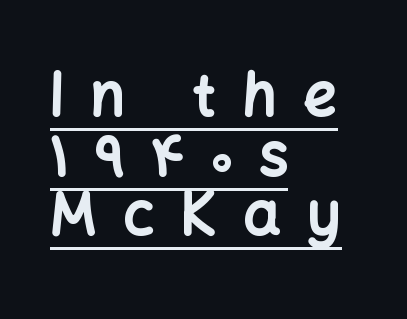
Each letter's strokes conclude bluntly, with no projecting serifs. This sample trades vertical openness for compactness between lines. On the weight axis this lands at bold, roughly 700. Tall strokes in this sample are plumb rather than angled.
